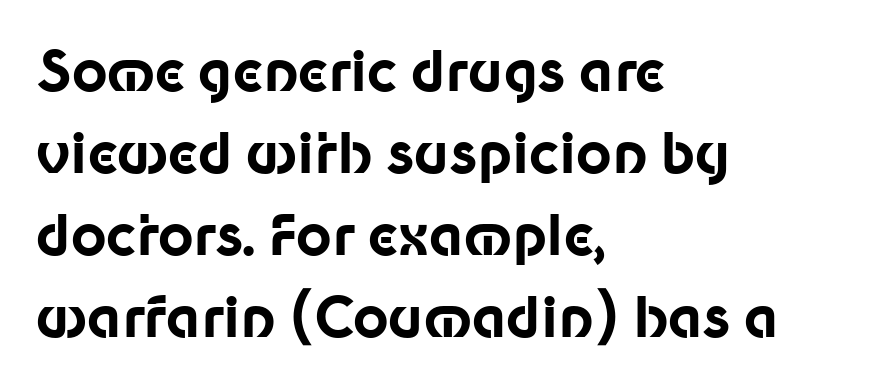
The passage is arranged the way most books set body copy — flush left. Standard letterfit; no display-style spreading of the glyphs. Letterform terminals end flat and unadorned throughout the passage. Strong, thick strokes mark this as bold type. Ordinary non-slanted type is in use. A clean baseline with only descenders dipping below it.
